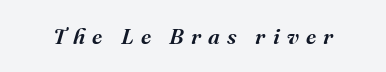
Designer's note — italics engaged. The passage shown has open, widely tracked lettering throughout. A bare baseline throughout the passage.
